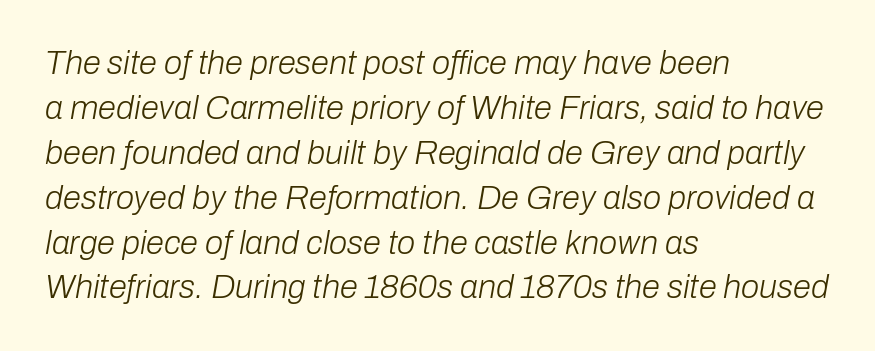
The image shows 33 px light type, italic (leaning right); set left-aligned, normal line spacing (1.36x), normal letter spacing, not underlined; low stroke contrast and a medium x-height.
